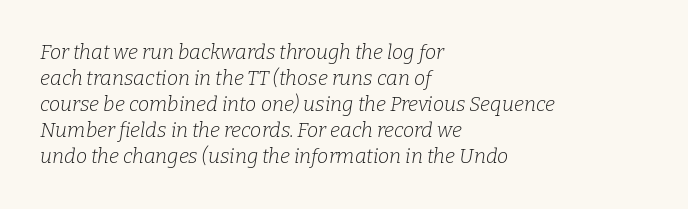
The image shows 20 px text type, italic (leaning right); set left-aligned, normal line spacing (1.3x), normal letter spacing, not underlined.
